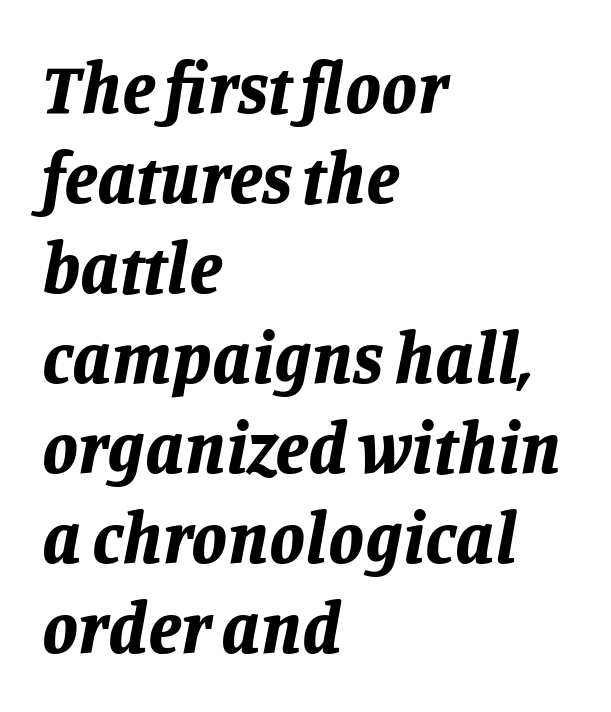
{"italic": "yes", "lean": "right", "slant_degrees": 11, "bold": "yes", "weight": "bold", "width": "normal", "stroke_contrast": "low", "x_height": "large", "monospaced": "no", "underline": "no", "align": "left", "line_spacing": "normal", "line_spacing_ratio": 1.25, "letter_spacing": "normal", "letter_spacing_em": 0.0, "glyph_px": 72}
